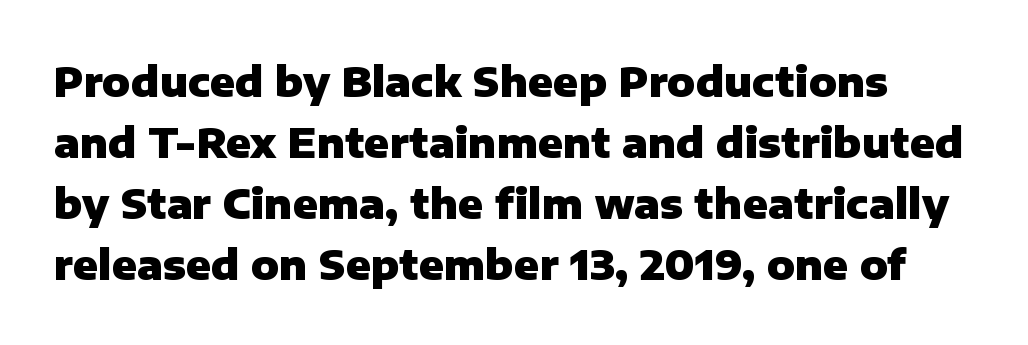
Q: Is the text bold? A: Yes.
Q: Is the text italic (slanted)? A: No, it is upright.
Q: Is the typeface a serif or a sans-serif typeface? A: Sans-serif.
Q: Is the text underlined? A: No.
Q: Is the spacing between letters normal or unusually wide? A: Normal.
Q: Is the spacing between lines tight, normal or loose? A: Normal.
Q: Width (condensed, normal, or wide)? A: Normal.
Q: Stroke contrast? A: Low.
Q: x-height? A: Medium.
Q: Monospaced? A: No.
